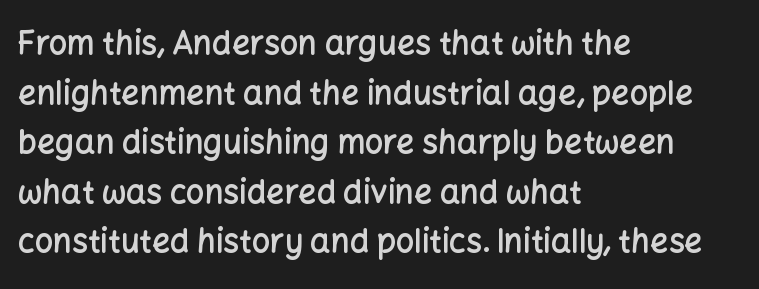
The image shows 32 px semibold sans-serif type, upright; set left-aligned, normal line spacing (1.55x), normal letter spacing, not underlined; low stroke contrast and a medium x-height.
